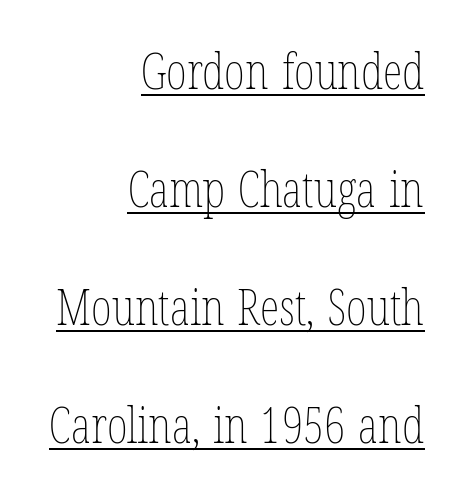
The image shows 50 px thin, condensed type, upright; set right-aligned, loose line spacing (2.36x), normal letter spacing, underlined; low stroke contrast and a medium x-height.
